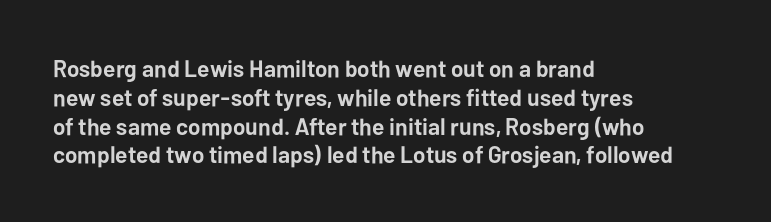
The image shows 24 px bold type, upright; set left-aligned, line spacing 1.2x, normal letter spacing, not underlined.
